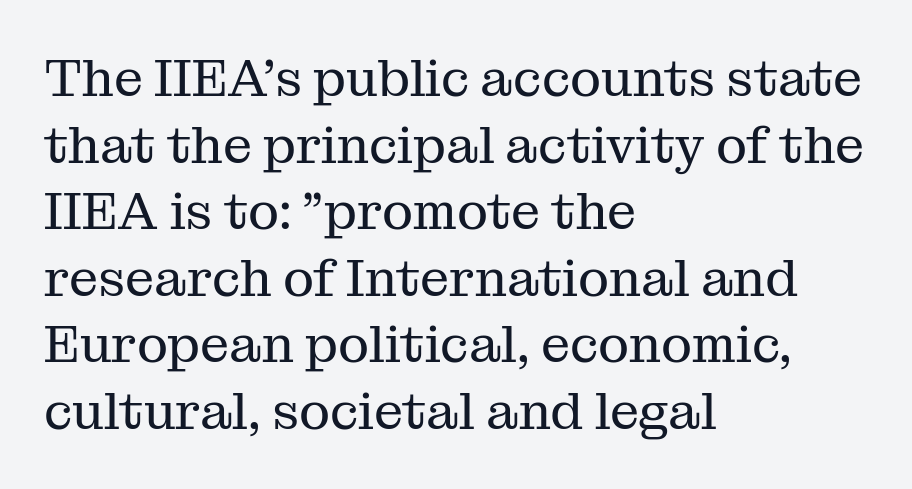
The image shows 52 px regular-weight serif type, upright; set left-aligned, normal line spacing (1.28x), normal letter spacing, not underlined; medium stroke contrast and a medium x-height.
